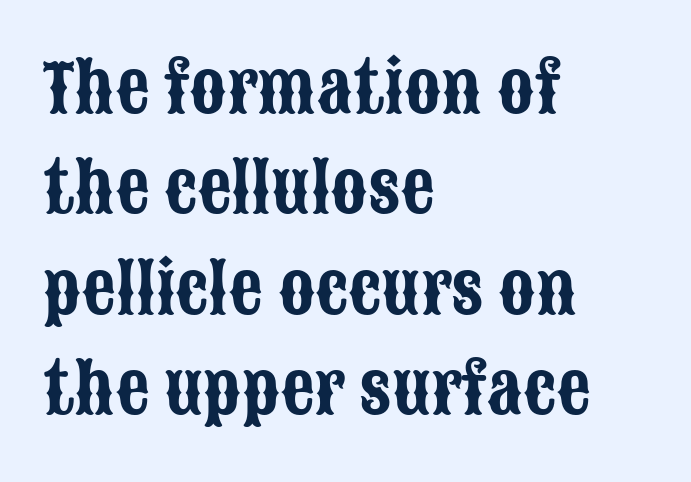
This rendering employs a face without finishing strokes, i.e., a sans-serif. The rows are spaced the way most documents space them. You can tell it's not italic because the verticals are truly vertical. This rendering features lettering with no underline.
